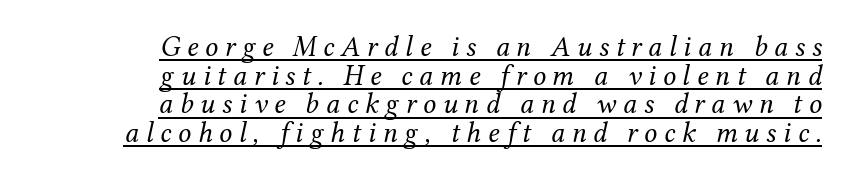
{"serif": "yes", "italic": "yes", "lean": "right", "slant_degrees": 12, "bold": "no", "weight": "regular", "width": "normal", "stroke_contrast": "medium", "x_height": "medium", "monospaced": "no", "underline": "yes", "align": "right", "line_spacing": "tight", "line_spacing_ratio": 0.99, "letter_spacing": "wide", "letter_spacing_em": 0.23, "glyph_px": 29}
